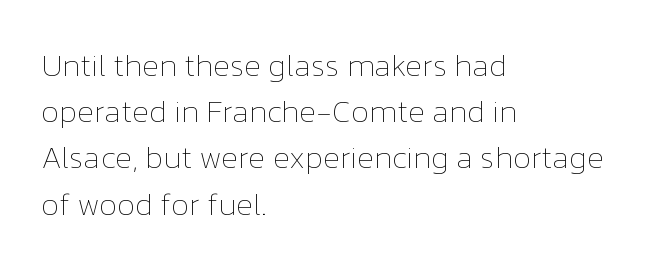
The image shows 31 px thin type, upright; set left-aligned, normal line spacing (1.49x), normal letter spacing, not underlined; low stroke contrast and a medium x-height.
